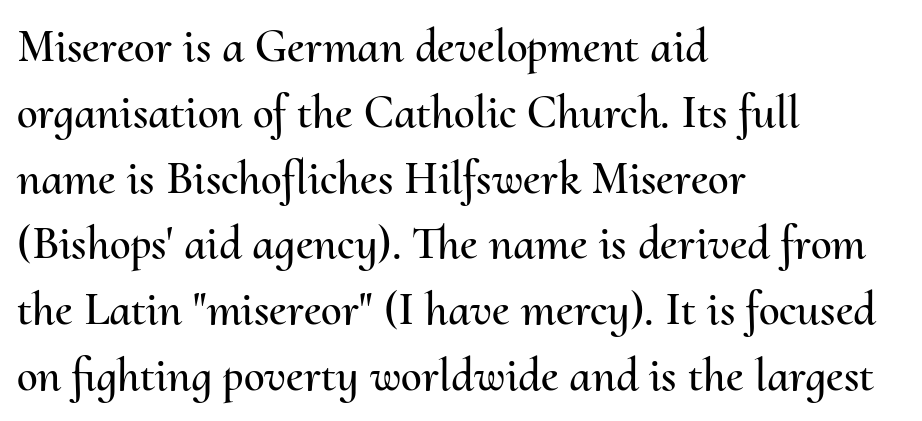
The image shows 47 px text type, upright; set left-aligned, normal line spacing (1.4x), normal letter spacing, not underlined; medium stroke contrast and a small x-height.
